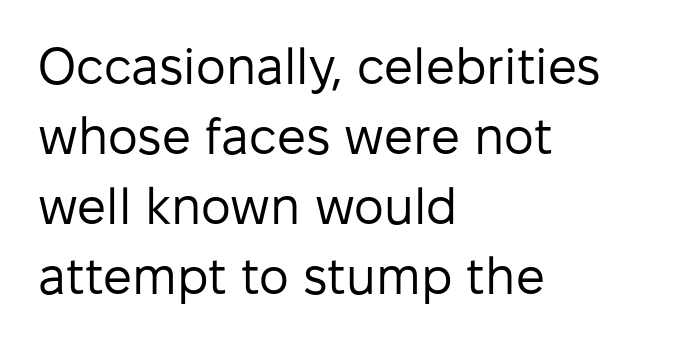
Q: Is the text bold? A: No.
Q: Is the text italic (slanted)? A: No, it is upright.
Q: Is the typeface a serif or a sans-serif typeface? A: Sans-serif.
Q: Is the text underlined? A: No.
Q: How is the paragraph aligned? A: Left-aligned.
Q: Is the spacing between letters normal or unusually wide? A: Normal.
Q: Is the spacing between lines tight, normal or loose? A: Normal.
Q: Width (condensed, normal, or wide)? A: Normal.
Q: Stroke contrast? A: Low.
Q: x-height? A: Medium.
Q: Monospaced? A: No.
